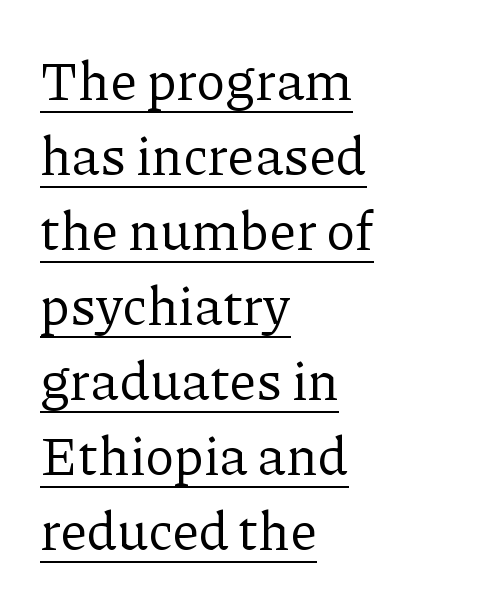
{"serif": "yes", "italic": "no", "bold": "no", "weight": "regular", "width": "normal", "stroke_contrast": "low", "x_height": "medium", "monospaced": "no", "underline": "yes", "align": "left", "line_spacing": "normal", "line_spacing_ratio": 1.39, "letter_spacing": "normal", "letter_spacing_em": 0.0, "glyph_px": 54}
